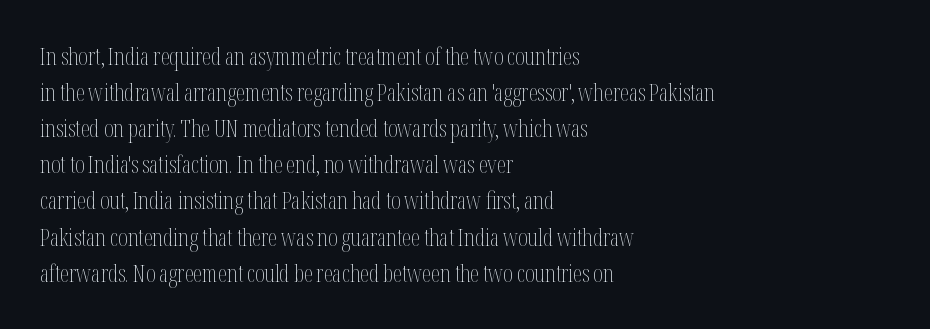
Q: Is the text bold? A: No.
Q: Is the text italic (slanted)? A: No, it is upright.
Q: Is the text underlined? A: No.
Q: How is the paragraph aligned? A: Left-aligned.
Q: Is the spacing between letters normal or unusually wide? A: Normal.
Q: Is the spacing between lines tight, normal or loose? A: Normal.
